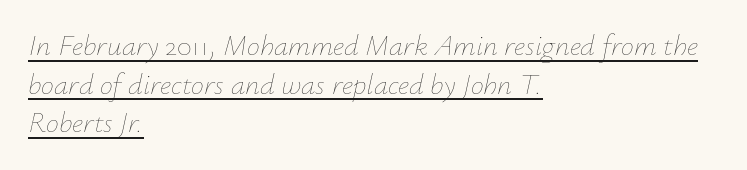
The image shows 29 px thin type, italic (leaning right); set left-aligned, normal line spacing (1.33x), normal letter spacing, underlined; low stroke contrast and a small x-height.
